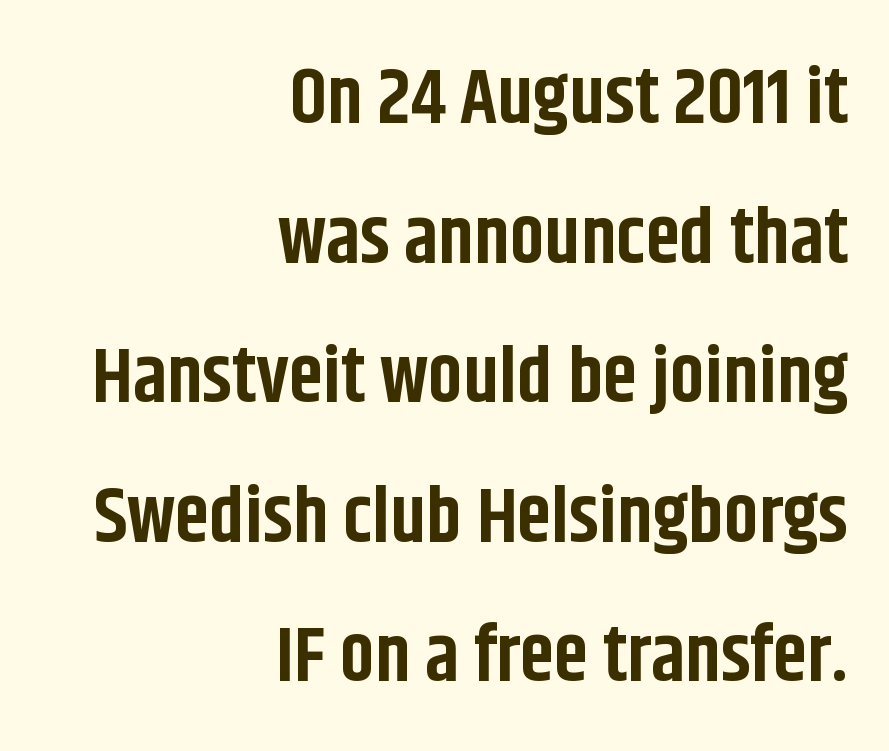
Students, note that the glyphs here touch the page at normal intervals. The specimen reads as upright at a glance. Layout note: lines flush right. The rendering uses natural spacing where letterforms have individual widths.
